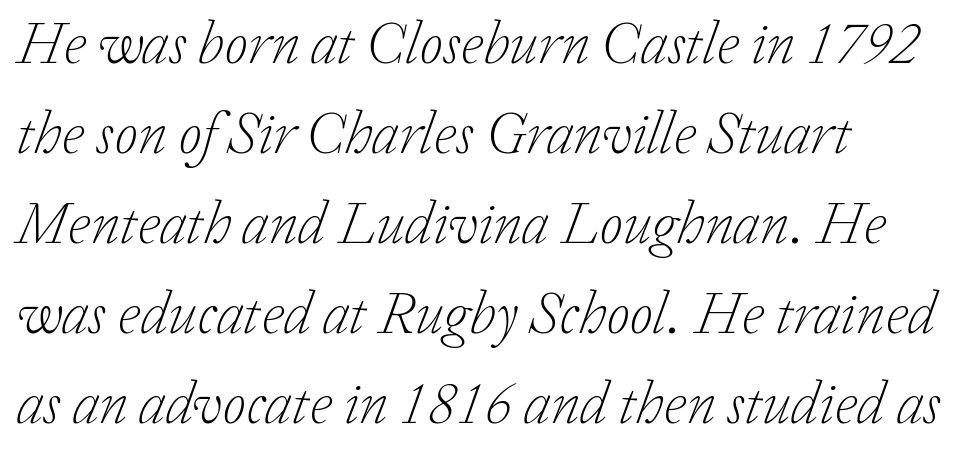
Q: Is the text bold? A: No.
Q: Is the text italic (slanted)? A: Yes, it leans right by about 20 degrees.
Q: Is the typeface a serif or a sans-serif typeface? A: Serif.
Q: Is the text underlined? A: No.
Q: How is the paragraph aligned? A: Left-aligned.
Q: Is the spacing between letters normal or unusually wide? A: Normal.
Q: Is the spacing between lines tight, normal or loose? A: Normal.
Q: Width (condensed, normal, or wide)? A: Normal.
Q: Stroke contrast? A: Low.
Q: x-height? A: Medium.
Q: Monospaced? A: No.
